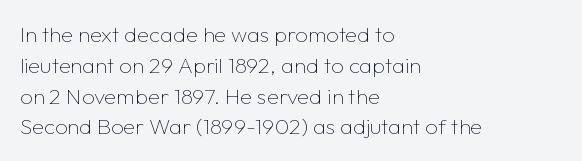
{"italic": "no", "bold": "no", "underline": "no", "align": "left", "line_spacing": "normal", "line_spacing_ratio": 1.4, "letter_spacing": "normal", "letter_spacing_em": 0.0, "glyph_px": 22}
